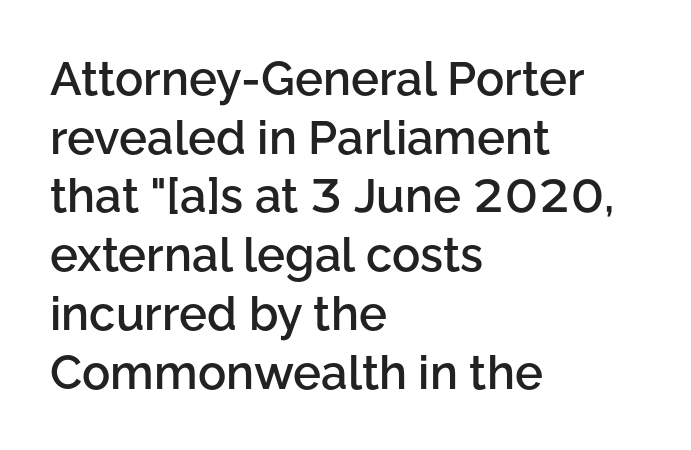
Q: Is the text bold? A: Semi-bold.
Q: Is the text italic (slanted)? A: No, it is upright.
Q: Is the typeface a serif or a sans-serif typeface? A: Sans-serif.
Q: Is the text underlined? A: No.
Q: How is the paragraph aligned? A: Left-aligned.
Q: Is the spacing between letters normal or unusually wide? A: Normal.
Q: Is the spacing between lines tight, normal or loose? A: Normal.
Q: Width (condensed, normal, or wide)? A: Normal.
Q: Stroke contrast? A: Low.
Q: x-height? A: Medium.
Q: Monospaced? A: No.
